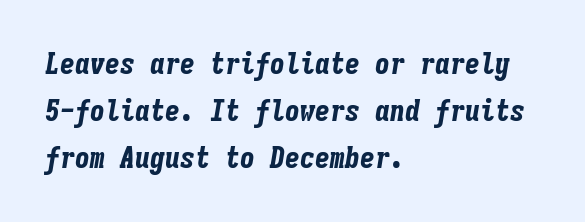
The string is rendered with underlining switched off. The vertical gap from one line to the next is medium. Would a proofreader flag this as italicized? Yes. Nothing unusual about the tracking: characters are spaced as the font intends.
